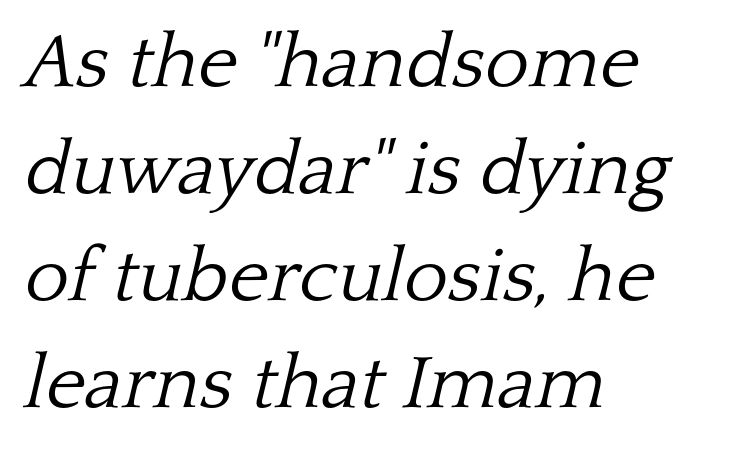
Q: Is the text bold? A: No.
Q: Is the text italic (slanted)? A: Yes, it leans right by about 13 degrees.
Q: Is the typeface a serif or a sans-serif typeface? A: Serif.
Q: Is the text underlined? A: No.
Q: How is the paragraph aligned? A: Left-aligned.
Q: Is the spacing between letters normal or unusually wide? A: Normal.
Q: Is the spacing between lines tight, normal or loose? A: Normal.
Q: Width (condensed, normal, or wide)? A: Normal.
Q: Stroke contrast? A: Low.
Q: x-height? A: Medium.
Q: Monospaced? A: No.
